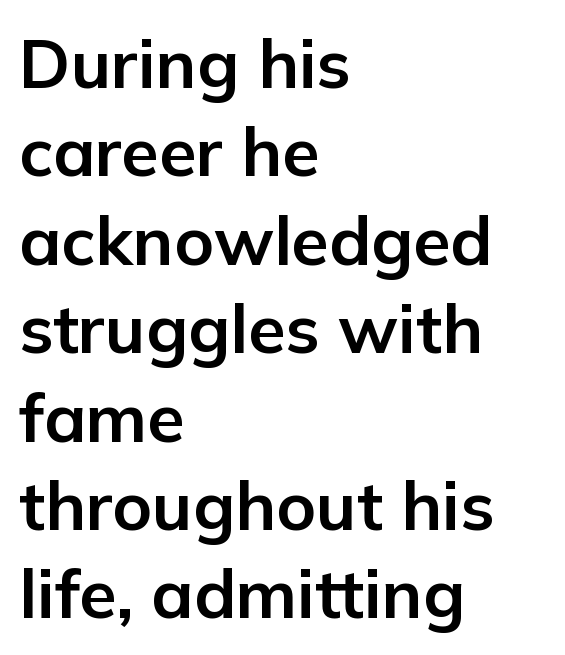
The image shows 68 px bold sans-serif type, upright; set left-aligned, normal line spacing (1.3x), normal letter spacing, not underlined; low stroke contrast and a medium x-height.
